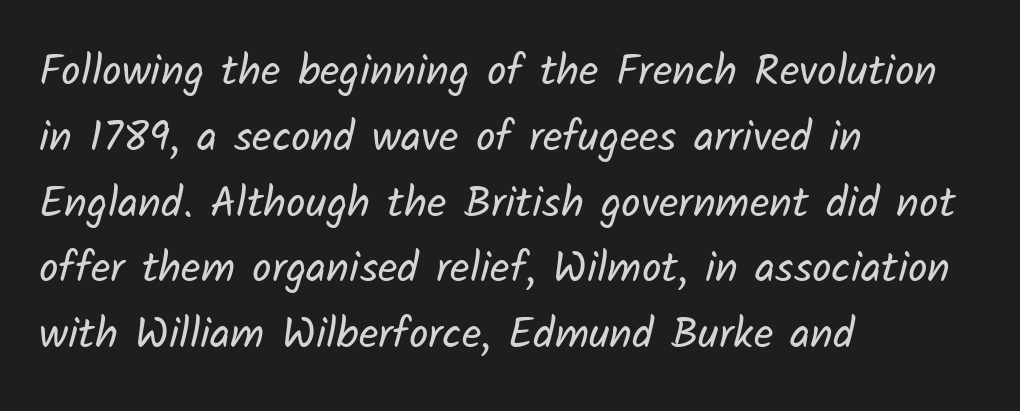
Stroke mass is kept to a normal reading level or below. The designer went with a sans here, leaving each stem footless. This sample keeps an unexceptional amount of space between lines. Letter spacing: default. The area under the type is left untouched. A typesetter would call this proportional, since set widths differ per character.
